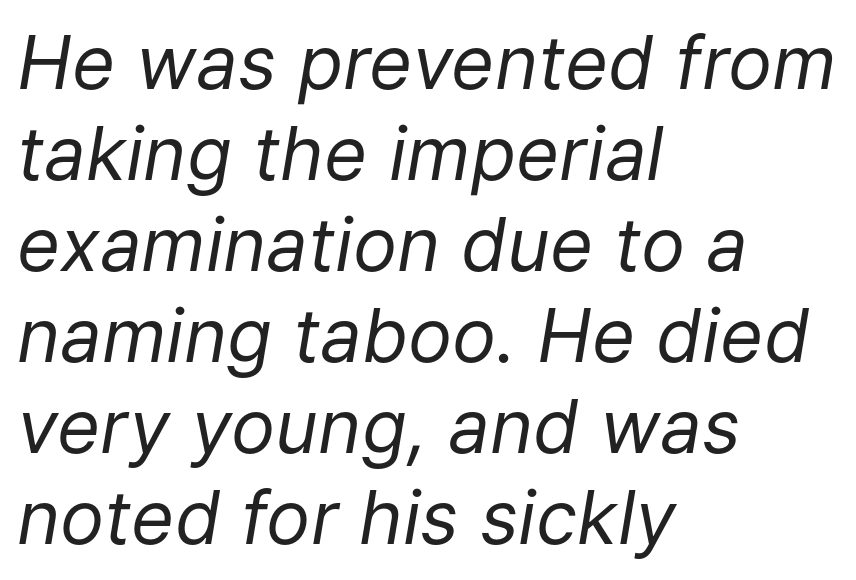
The letterforms sit at book weight or below. A typesetter would call this zero additional tracking. Think of a printed novel: that variable character pitch is what you see here. Characters are canted at an angle relative to the baseline's perpendicular.
